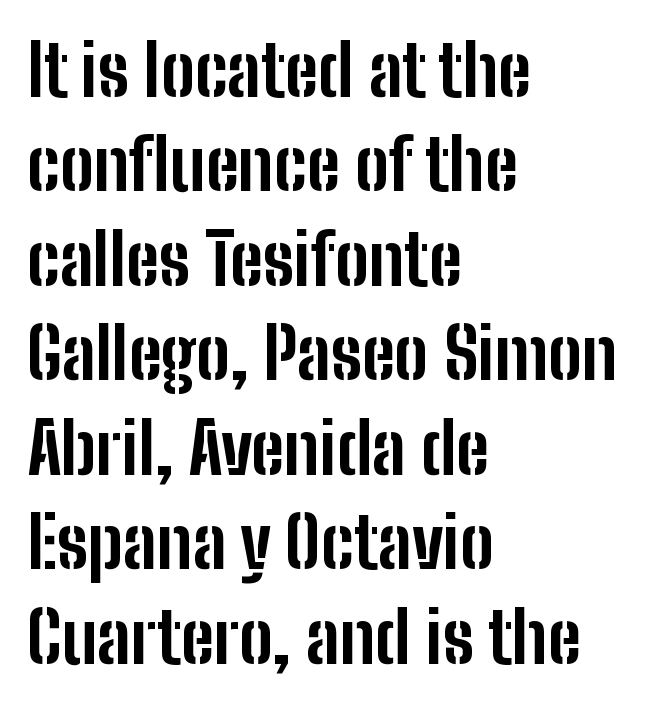
Q: Is the text bold? A: Yes.
Q: Is the text italic (slanted)? A: No, it is upright.
Q: Is the typeface a serif or a sans-serif typeface? A: Sans-serif.
Q: Is the text underlined? A: No.
Q: How is the paragraph aligned? A: Left-aligned.
Q: Is the spacing between letters normal or unusually wide? A: Normal.
Q: Is the spacing between lines tight, normal or loose? A: Normal.
Q: Width (condensed, normal, or wide)? A: Condensed.
Q: Stroke contrast? A: Low.
Q: x-height? A: Medium.
Q: Monospaced? A: No.
